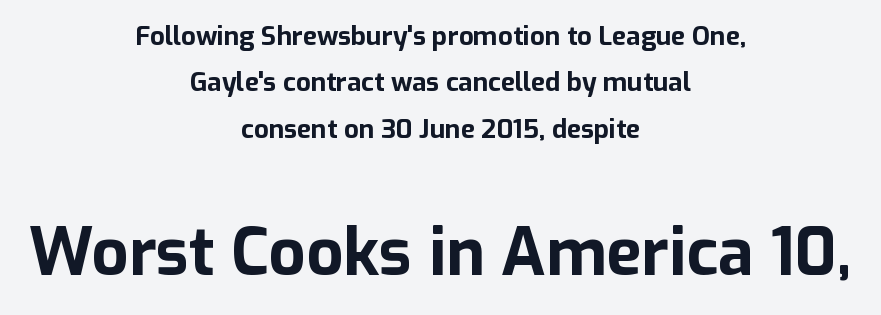
The image shows 65 px bold sans-serif type, upright; set centered, line spacing 1.78x, normal letter spacing, not underlined; the second (bottom) block is 2.5x larger; low stroke contrast and a medium x-height.
